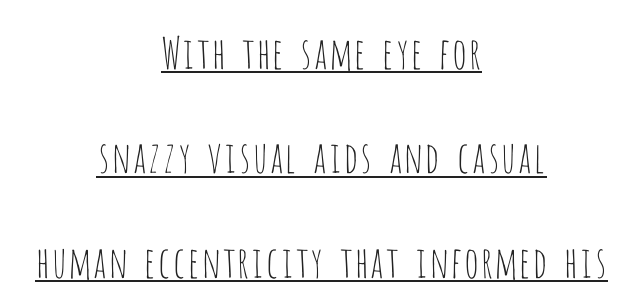
The text was rendered using a sans face with plain stroke endings. Nothing unusual about the tracking: characters are spaced as the font intends. The strokes are not fattened; the text isn't bold. Is the block centered? Yes — each line is placed symmetrically about the middle. Honestly, the underline is the first thing you notice here.
